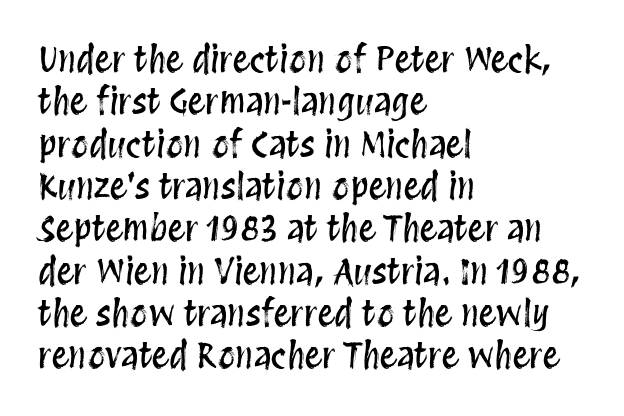
Q: Is the text italic (slanted)? A: No, it is upright.
Q: Is the text underlined? A: No.
Q: How is the paragraph aligned? A: Left-aligned.
Q: Is the spacing between letters normal or unusually wide? A: Normal.
Q: Width (condensed, normal, or wide)? A: Condensed.
Q: Stroke contrast? A: Medium.
Q: x-height? A: Large.
Q: Monospaced? A: No.
